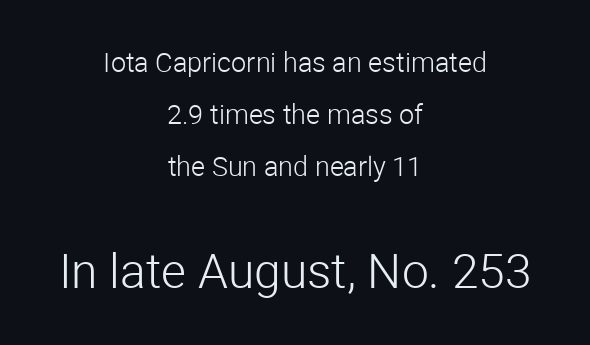
Q: Is the text bold? A: No.
Q: Is the text italic (slanted)? A: No, it is upright.
Q: Is the typeface a serif or a sans-serif typeface? A: Sans-serif.
Q: Is the text underlined? A: No.
Q: How is the paragraph aligned? A: Centered.
Q: Is the spacing between letters normal or unusually wide? A: Normal.
Q: Is the spacing between lines tight, normal or loose? A: Loose.
Q: Which block of text is set in a larger size, the first (top) or the second (bottom)? A: The second (bottom) one.
Q: Width (condensed, normal, or wide)? A: Normal.
Q: Stroke contrast? A: Low.
Q: x-height? A: Medium.
Q: Monospaced? A: No.
